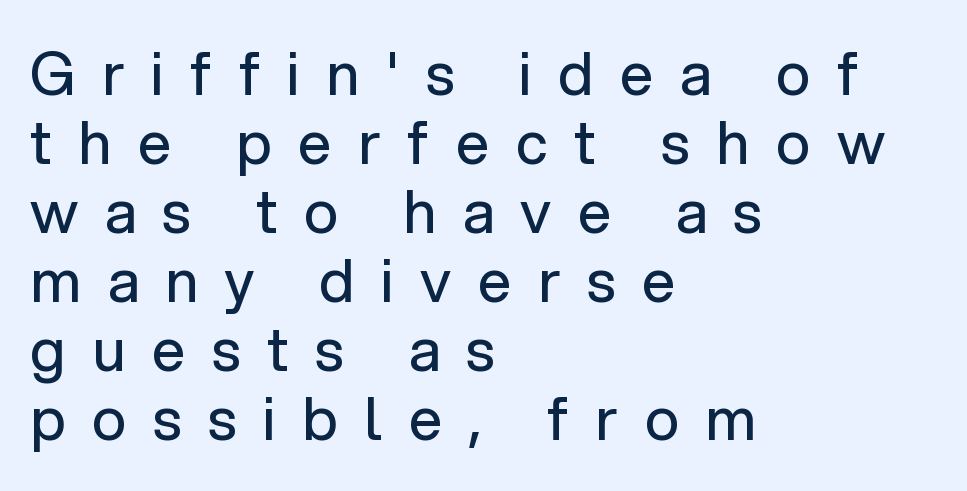
Loose tracking; the words dissolve into strings of separated letters. No heavy texture on the line: the type isn't bold. Casual observation: everything's shoved over to the left. Check under the words: just untouched page. Looks like regular typesetting: each glyph gets only the width it needs.
